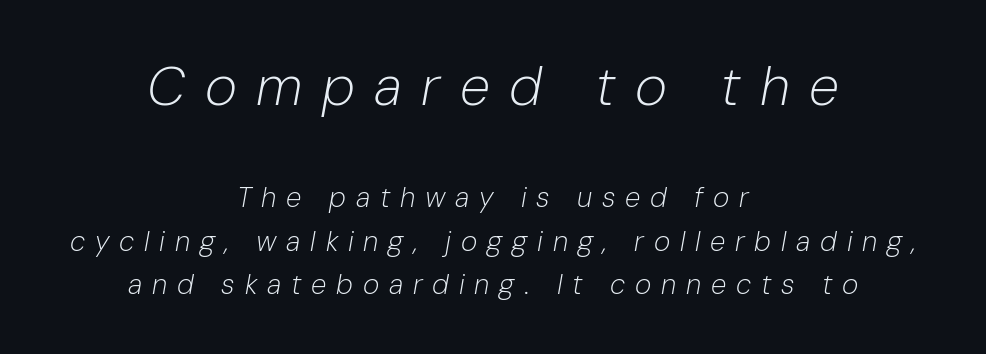
Q: Is the text bold? A: No.
Q: Is the text italic (slanted)? A: Yes, it leans right by about 10 degrees.
Q: Is the text underlined? A: No.
Q: How is the paragraph aligned? A: Centered.
Q: Is the spacing between letters normal or unusually wide? A: Unusually wide.
Q: Is the spacing between lines tight, normal or loose? A: Normal.
Q: Which block of text is set in a larger size, the first (top) or the second (bottom)? A: The first (top) one.
Q: Width (condensed, normal, or wide)? A: Normal.
Q: Stroke contrast? A: Low.
Q: x-height? A: Medium.
Q: Monospaced? A: No.
